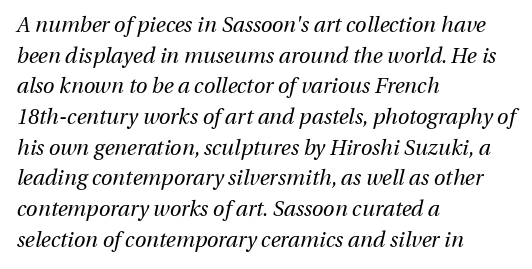
The image shows 21 px text type, italic (leaning right); set left-aligned, normal line spacing (1.46x), normal letter spacing, not underlined.
